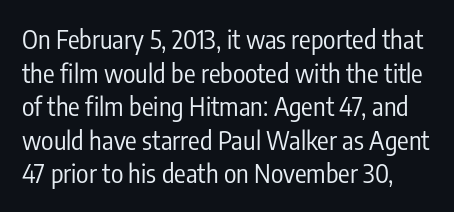
Caption: standard tracking, unaltered. Normally led — the rows are evenly, conventionally spaced. The specimen omits any rule beneath the text block's lines. The font is comparable to plain body text, perhaps lighter. The letters stand straight up with perfectly vertical stems.
